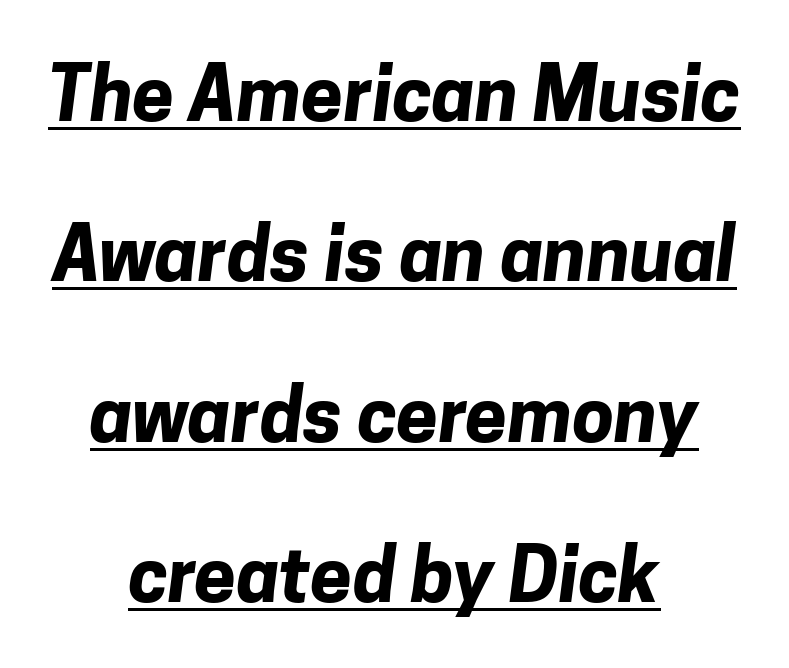
No extra tracking has been applied to these lines. How would I describe the line gaps? Wide and relaxed. Horizontally, the lines are justified to the midpoint only. Check where the strokes stop: nothing finishes them off — pure sans. Beneath each row of characters lies a ruled line.
